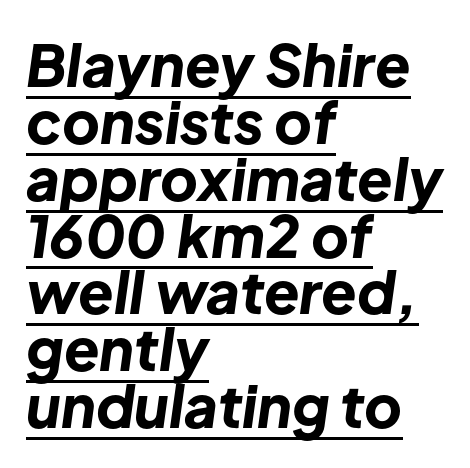
Closely set lines give the paragraph a compact silhouette. Default kerning and tracking; the words read as compact shapes. Visually the block forms a straight wall on the left and a jagged coastline on the right. These lines are rendered in a variable-pitch font. A dark, heavy texture on the line: the type is bold.
